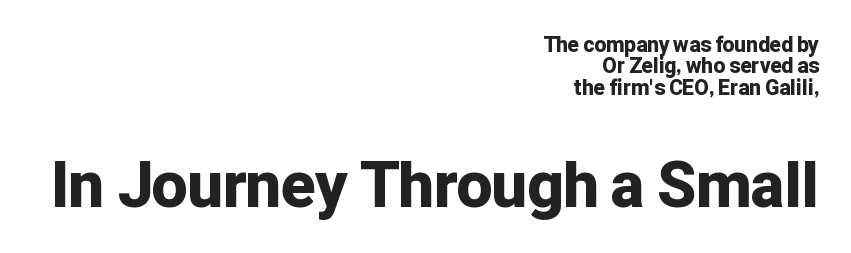
{"serif": "no", "italic": "no", "bold": "yes", "weight": "bold", "width": "normal", "stroke_contrast": "low", "x_height": "medium", "monospaced": "no", "underline": "no", "align": "right", "line_spacing": "tight", "line_spacing_ratio": 1.02, "letter_spacing": "normal", "letter_spacing_em": 0.0, "larger_block": "second", "size_ratio": 3.0, "glyph_px": 63}
